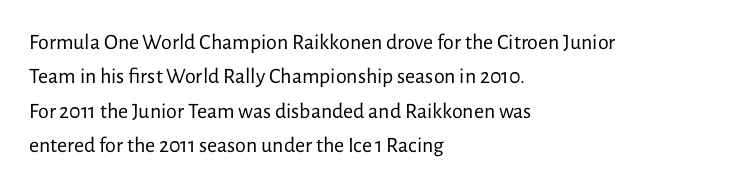
The image shows 22 px text type, upright; set left-aligned, normal line spacing (1.56x), normal letter spacing, not underlined.
